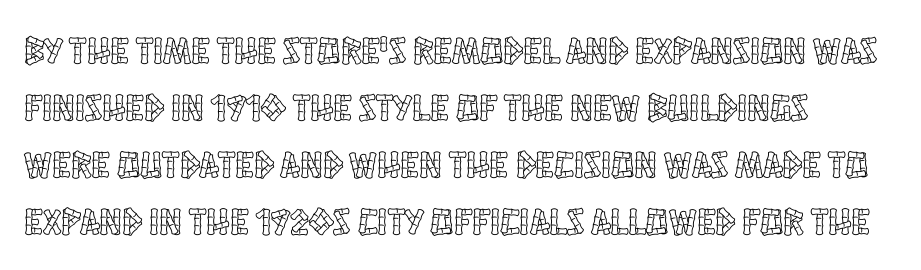
Q: Is the text italic (slanted)? A: No, it is upright.
Q: Is the text underlined? A: No.
Q: How is the paragraph aligned? A: Left-aligned.
Q: Is the spacing between letters normal or unusually wide? A: Normal.
Q: Is the spacing between lines tight, normal or loose? A: Normal.
Q: Width (condensed, normal, or wide)? A: Condensed.
Q: x-height? A: Large.
Q: Monospaced? A: No.
